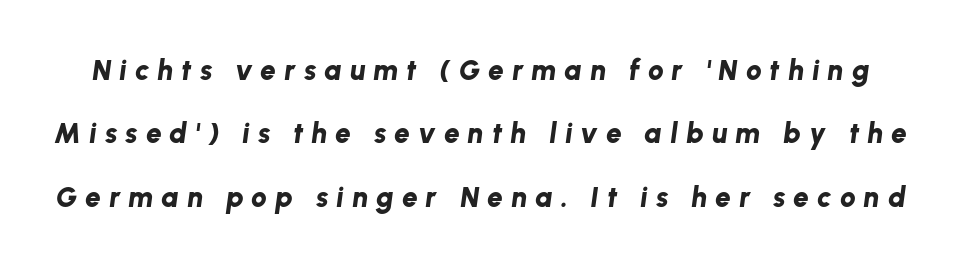
Notice the wide empty band between every row — that's loose leading. The strip under each line holds only bare page. I'd describe the lettering as bold — thick and assertive. Words appear elongated and porous because spacing is wide.
